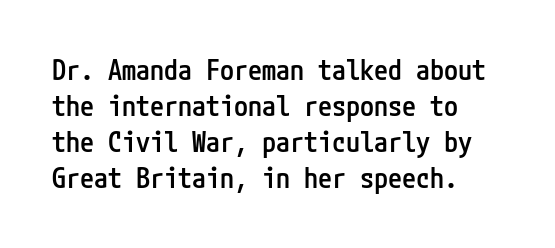
Q: Is the text bold? A: Semi-bold.
Q: Is the text italic (slanted)? A: No, it is upright.
Q: Is the typeface a serif or a sans-serif typeface? A: Sans-serif.
Q: Is the text underlined? A: No.
Q: Is the spacing between letters normal or unusually wide? A: Normal.
Q: Is the spacing between lines tight, normal or loose? A: Normal.
Q: Width (condensed, normal, or wide)? A: Condensed.
Q: Stroke contrast? A: Low.
Q: x-height? A: Medium.
